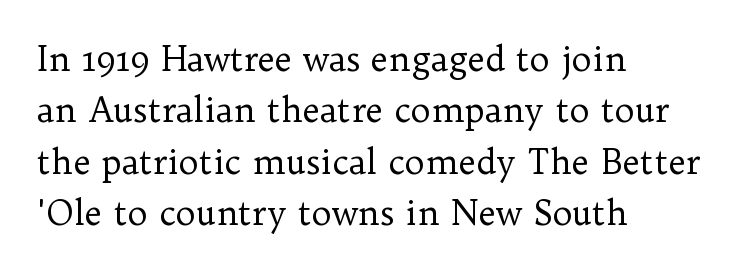
The axis of the letterforms is exactly vertical. Each letter keeps its own natural width here, so spacing adapts to shape. The type family on display is of the serif kind. No heavy texture on the line: the type isn't bold. These lines are set flush left with a ragged right edge. Type without underlining.
